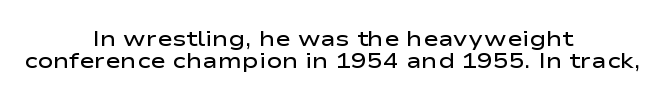
The image shows 21 px text type, upright; set centered, tight line spacing (1.07x), normal letter spacing, not underlined.
